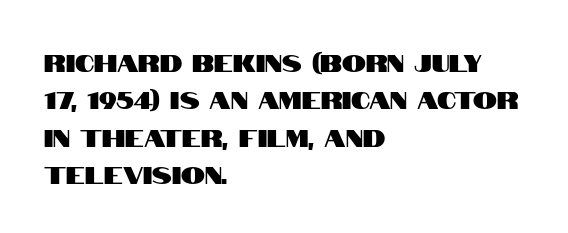
The image shows 24 px text type, upright; set left-aligned, normal line spacing (1.56x), normal letter spacing, not underlined.
